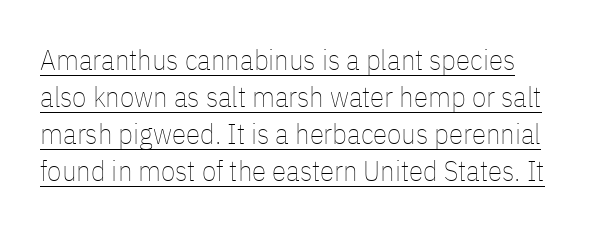
The image shows 29 px thin, condensed type, upright; set normal line spacing (1.28x), normal letter spacing, underlined; low stroke contrast and a medium x-height.
